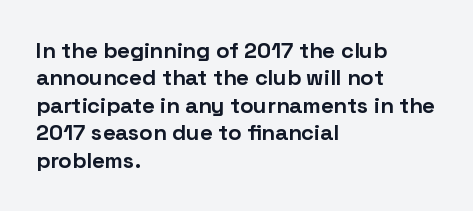
Only glyphs here, with clear space below each row. The type sits square on the baseline with zero lean. Short note: letters normally spaced. Summary of vertical rhythm: regular, with standard interline spacing. Thick stems and heavy bowls — unmistakably bold. Short and long lines alike share a common starting point at left.
